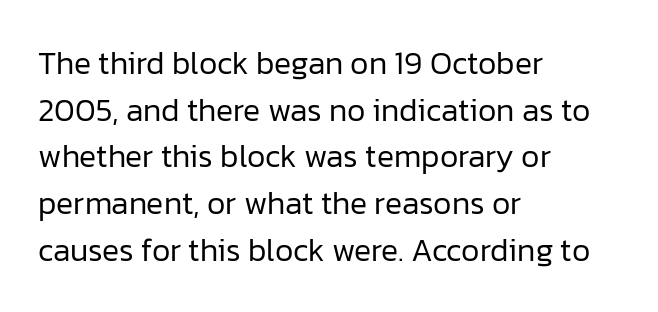
{"serif": "no", "italic": "no", "bold": "no", "weight": "regular", "width": "normal", "stroke_contrast": "low", "x_height": "medium", "monospaced": "no", "underline": "no", "align": "left", "line_spacing": "normal", "line_spacing_ratio": 1.46, "letter_spacing": "normal", "letter_spacing_em": 0.0, "glyph_px": 32}
